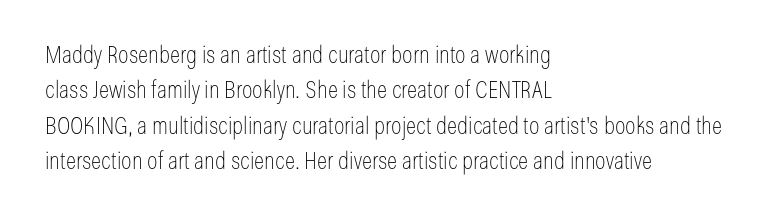
{"italic": "no", "bold": "no", "underline": "no", "align": "left", "line_spacing": "normal", "line_spacing_ratio": 1.47, "letter_spacing": "normal", "letter_spacing_em": 0.0, "glyph_px": 24}
